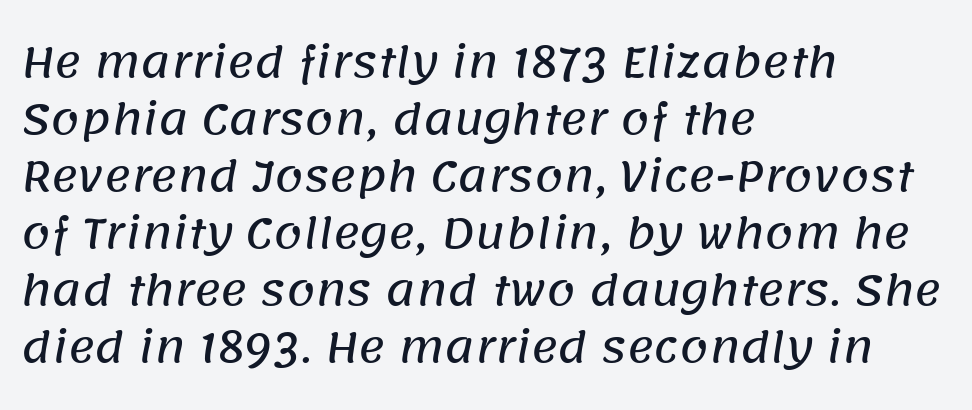
The image shows 41 px sans-serif type; set left-aligned, normal line spacing (1.39x), normal letter spacing, not underlined; low stroke contrast and a large x-height.
